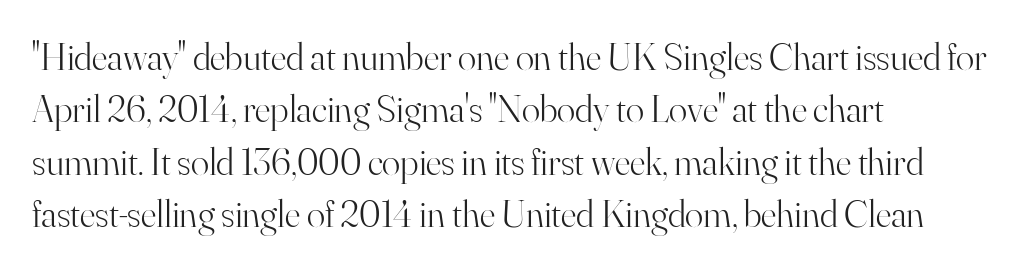
Whoever set this chose a conventional vertical rhythm. A roman cut, with each character standing at attention. Typographically, this falls in the serif category. The compositor pushed each line to the left boundary. Looks like regular typesetting: each glyph gets only the width it needs. The weight tops out at a normal text grade.
